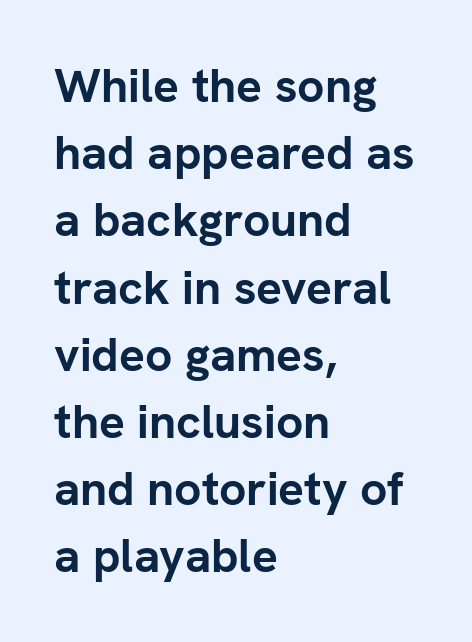
{"serif": "no", "italic": "no", "bold": "yes", "weight": "semibold", "width": "normal", "stroke_contrast": "low", "x_height": "medium", "monospaced": "no", "underline": "no", "align": "left", "line_spacing": "normal", "line_spacing_ratio": 1.4, "letter_spacing": "normal", "letter_spacing_em": 0.0, "glyph_px": 48}
